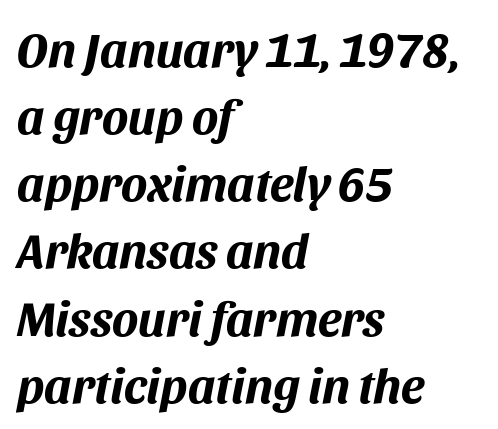
{"italic": "yes", "lean": "right", "slant_degrees": 11, "bold": "yes", "weight": "bold", "width": "normal", "stroke_contrast": "medium", "x_height": "large", "monospaced": "no", "underline": "no", "align": "left", "line_spacing": "normal", "line_spacing_ratio": 1.37, "letter_spacing": "normal", "letter_spacing_em": 0.0, "glyph_px": 49}
